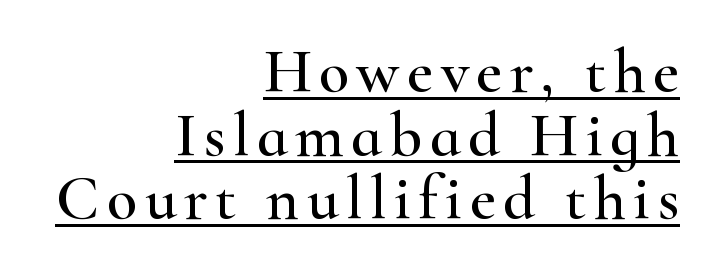
Posture: vertical. Horizontal bands of white between lines are thin slivers. Layout note: lines flush right. The sample's only ornament is a line tracing under the words. Serifs: yes, visible at the terminals of the letterforms. The face used here is proportionally spaced, like ordinary book or web type.
